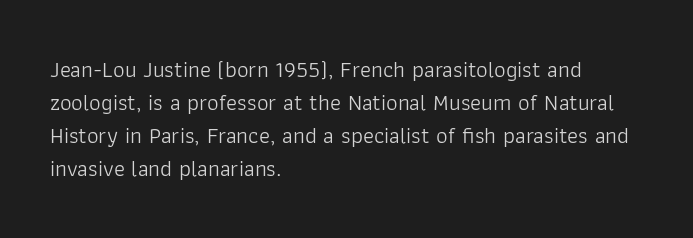
Q: Is the text bold? A: No.
Q: Is the text italic (slanted)? A: No, it is upright.
Q: Is the text underlined? A: No.
Q: How is the paragraph aligned? A: Left-aligned.
Q: Is the spacing between letters normal or unusually wide? A: Normal.
Q: Is the spacing between lines tight, normal or loose? A: Normal.
